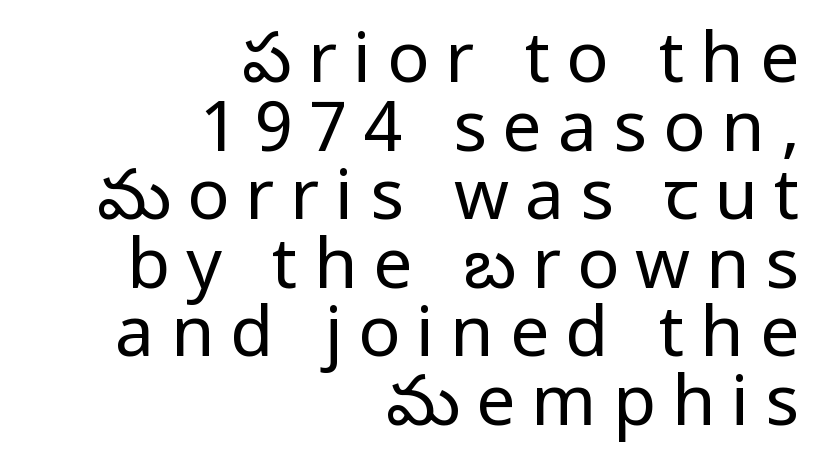
The image shows 70 px regular-weight sans-serif type, upright; set right-aligned, tight line spacing (0.98x), unusually wide letter spacing (+0.23 em), not underlined; low stroke contrast and a medium x-height.
